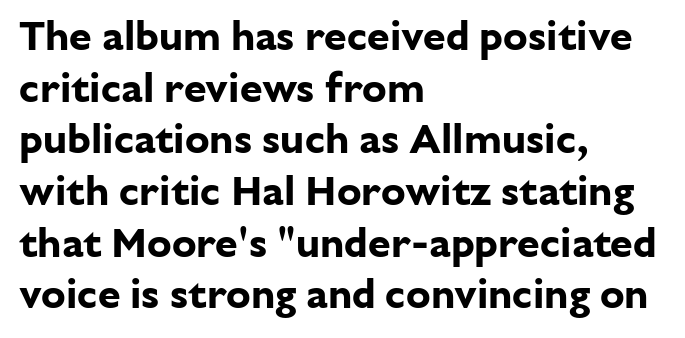
The image shows 41 px bold sans-serif type, upright; set left-aligned, normal line spacing (1.26x), normal letter spacing, not underlined; low stroke contrast and a medium x-height.
